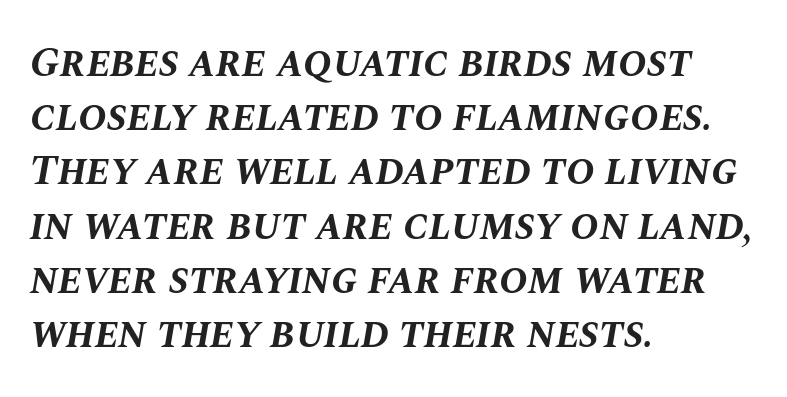
The image shows 43 px bold type, italic (leaning right); set left-aligned, normal line spacing (1.26x), normal letter spacing, not underlined; medium stroke contrast and a large x-height.
